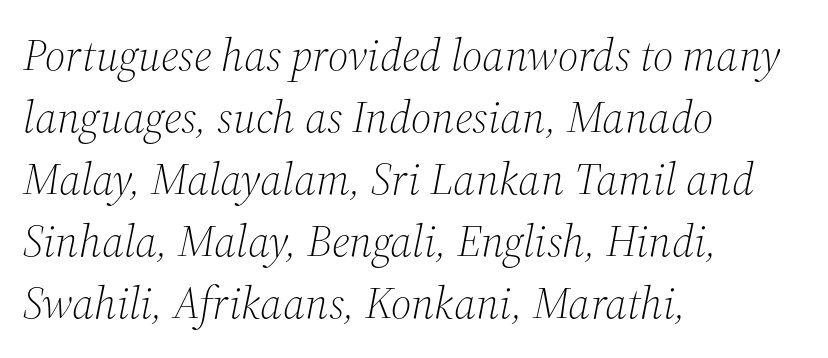
The image shows 45 px light serif type, italic (leaning right); set left-aligned, normal line spacing (1.38x), normal letter spacing, not underlined; medium stroke contrast and a medium x-height.
